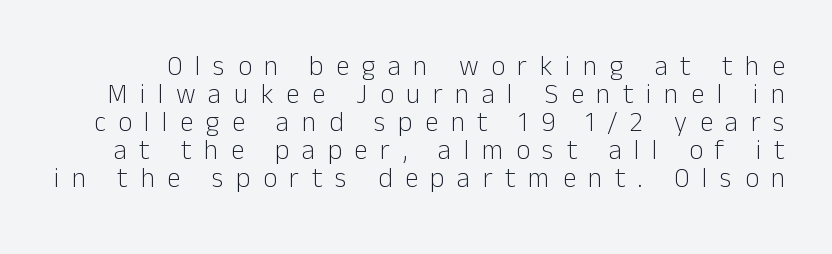
{"italic": "no", "bold": "no", "underline": "no", "line_spacing": "tight", "line_spacing_ratio": 1.04, "letter_spacing": "wide", "letter_spacing_em": 0.47, "glyph_px": 27}
